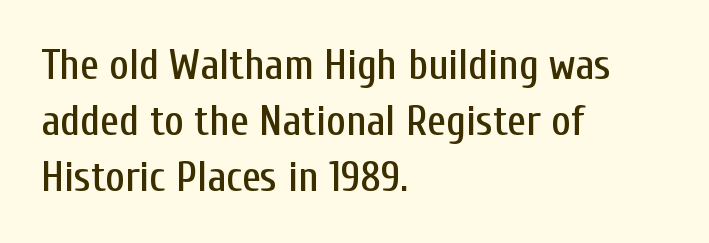
The image shows 42 px condensed sans-serif type, upright; set left-aligned, normal line spacing (1.33x), normal letter spacing, not underlined; low stroke contrast and a medium x-height.
